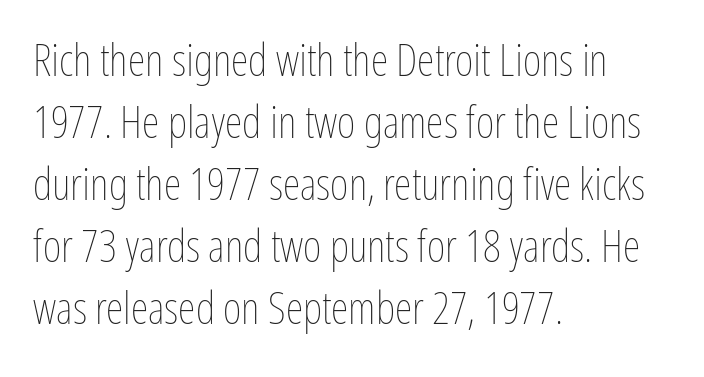
Q: Is the text bold? A: No.
Q: Is the text italic (slanted)? A: No, it is upright.
Q: Is the text underlined? A: No.
Q: How is the paragraph aligned? A: Left-aligned.
Q: Is the spacing between letters normal or unusually wide? A: Normal.
Q: Is the spacing between lines tight, normal or loose? A: Normal.
Q: Width (condensed, normal, or wide)? A: Condensed.
Q: Stroke contrast? A: Low.
Q: x-height? A: Medium.
Q: Monospaced? A: No.
